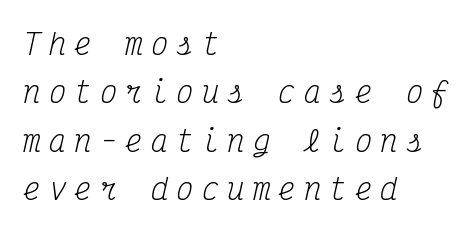
Q: Is the text bold? A: No.
Q: Is the text italic (slanted)? A: Yes, it leans right by about 12 degrees.
Q: Is the typeface a serif or a sans-serif typeface? A: Serif.
Q: Is the text underlined? A: No.
Q: How is the paragraph aligned? A: Left-aligned.
Q: Is the spacing between letters normal or unusually wide? A: Unusually wide.
Q: Is the spacing between lines tight, normal or loose? A: Normal.
Q: Width (condensed, normal, or wide)? A: Condensed.
Q: Stroke contrast? A: Medium.
Q: x-height? A: Medium.
Q: Monospaced? A: Yes.
